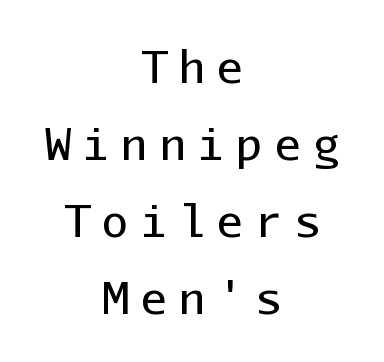
Rendered with straight, roman letterforms. Monospaced: the letters line up in strict vertical columns. Descender tails drop into unmarked territory. A student would call this center alignment; a typographer would say set centered.
